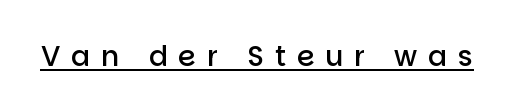
{"serif": "no", "italic": "no", "bold": "semi", "weight": "semibold", "width": "normal", "stroke_contrast": "low", "x_height": "large", "monospaced": "no", "underline": "yes", "letter_spacing": "wide", "letter_spacing_em": 0.39, "glyph_px": 28}
